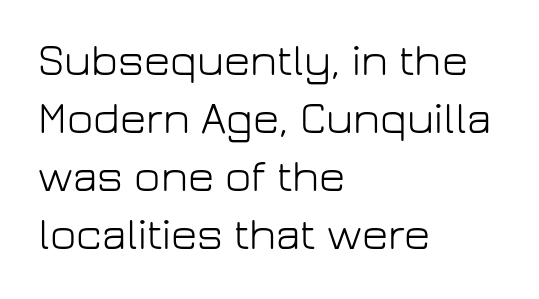
Upright lettering throughout. The face used here is a sans, in the tradition of grotesques and geometrics. A classic flush-left, rag-right setting is used for this passage. Heft: none added — not bold. The foot of each line stays bare and open. Character widths vary here, with narrow letters taking less room than wide ones.
